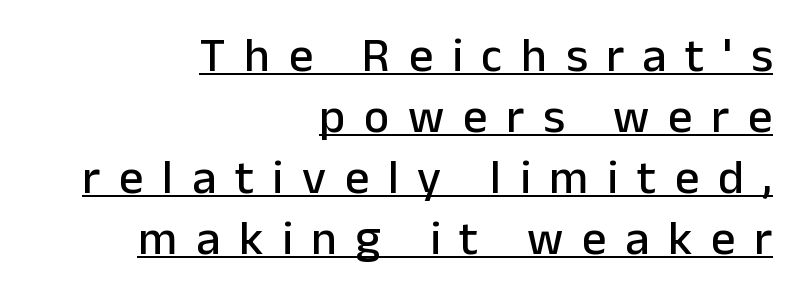
The image shows 48 px sans-serif type, upright; set right-aligned, normal line spacing (1.27x), unusually wide letter spacing (+0.39 em), underlined; low stroke contrast and a medium x-height.
